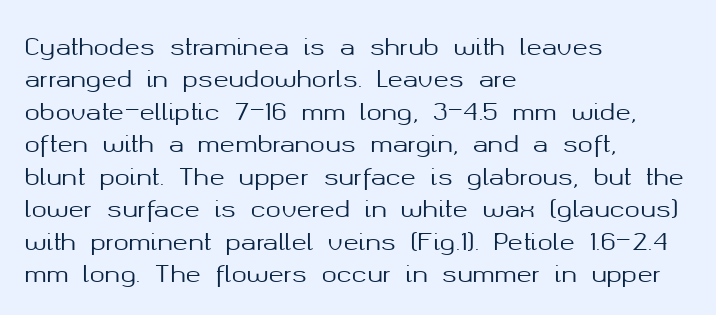
Rule under the text: the space is simply empty. Glyph-to-glyph distance matches everyday printed text. This block has exactly the height ordinary leading produces. Every character sits straight up, as roman type does. Teacher's note: observe the even left margin — that is flush-left alignment.
